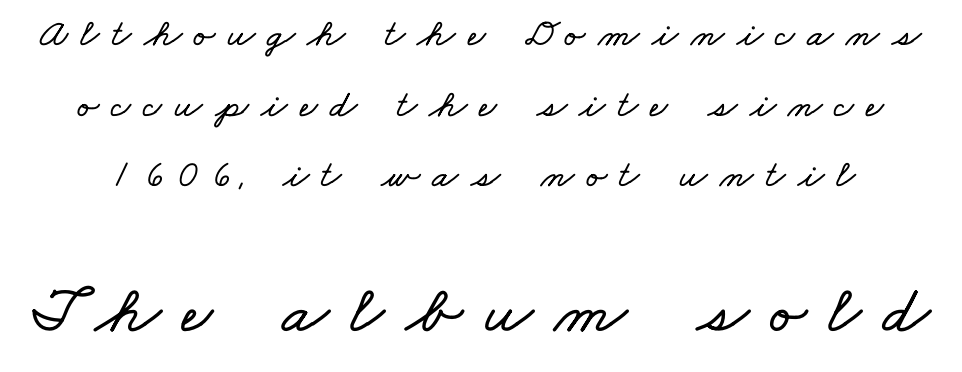
The image shows 68 px wide type; set line spacing 1.81x, unusually wide letter spacing (+0.31 em), not underlined; the second (bottom) block is 1.74x larger; low stroke contrast and a small x-height.
